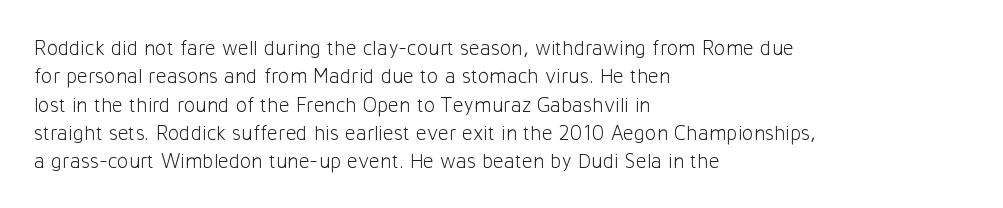
Evenly set lines give the paragraph a standard silhouette. Students, note that the glyphs here touch the page at normal intervals. In terms of posture, this sample is upright. Typeset ragged right — the left edge is the straight one.
